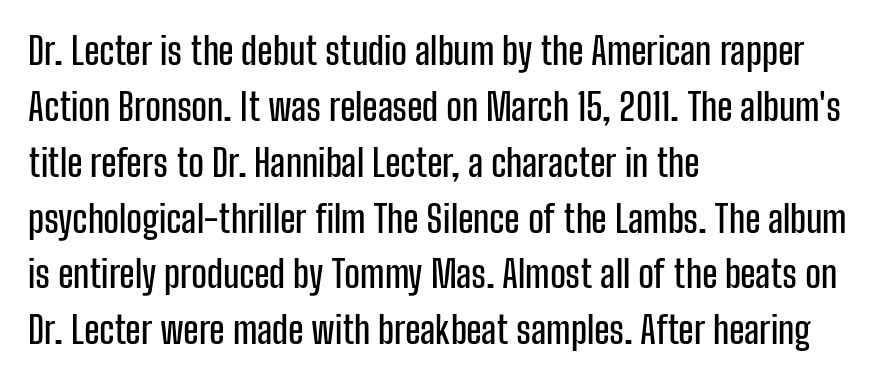
Q: Is the text italic (slanted)? A: No, it is upright.
Q: Is the typeface a serif or a sans-serif typeface? A: Sans-serif.
Q: Is the text underlined? A: No.
Q: How is the paragraph aligned? A: Left-aligned.
Q: Is the spacing between letters normal or unusually wide? A: Normal.
Q: Is the spacing between lines tight, normal or loose? A: Normal.
Q: Width (condensed, normal, or wide)? A: Condensed.
Q: Stroke contrast? A: Low.
Q: x-height? A: Medium.
Q: Monospaced? A: No.
